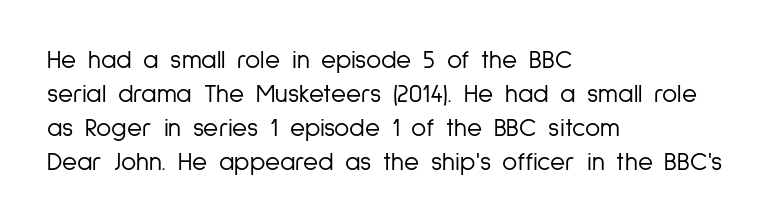
The image shows 26 px text type, upright; set left-aligned, normal line spacing (1.31x), normal letter spacing, not underlined.
